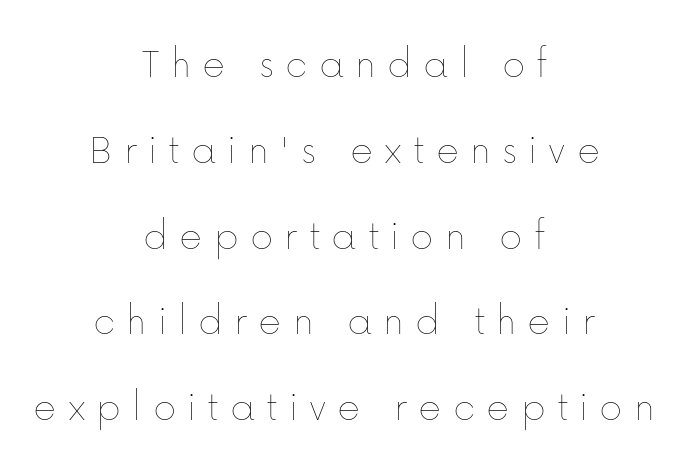
{"italic": "no", "bold": "no", "weight": "thin", "width": "normal", "stroke_contrast": "low", "x_height": "medium", "monospaced": "no", "underline": "no", "align": "center", "line_spacing": "loose", "line_spacing_ratio": 1.95, "letter_spacing": "wide", "letter_spacing_em": 0.25, "glyph_px": 44}
